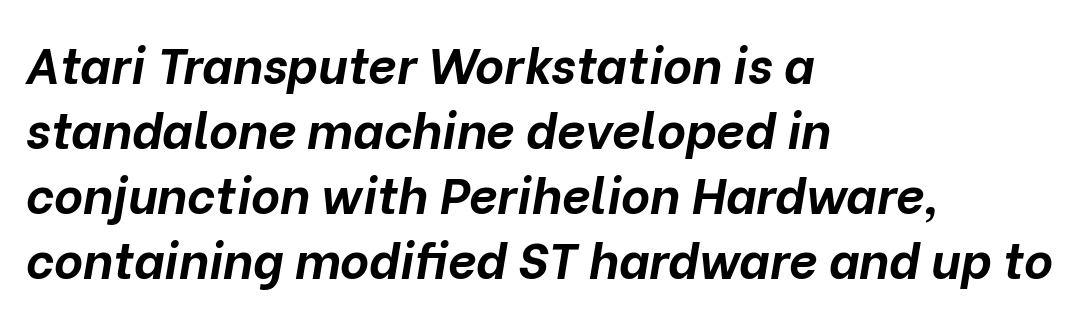
Bare-footed words on every line. The rag falls on the right side of this text block. Short note: letters normally spaced. The text carries the slant typical of an italic or oblique font.
